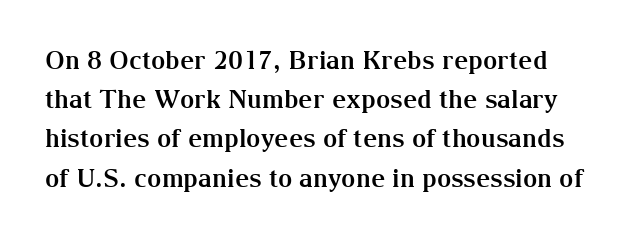
The string is rendered with underlining switched off. Leading: standard. Posture: upright roman. The passage shown is emphatically bold. The letterforms sit shoulder to shoulder at normal distance.
